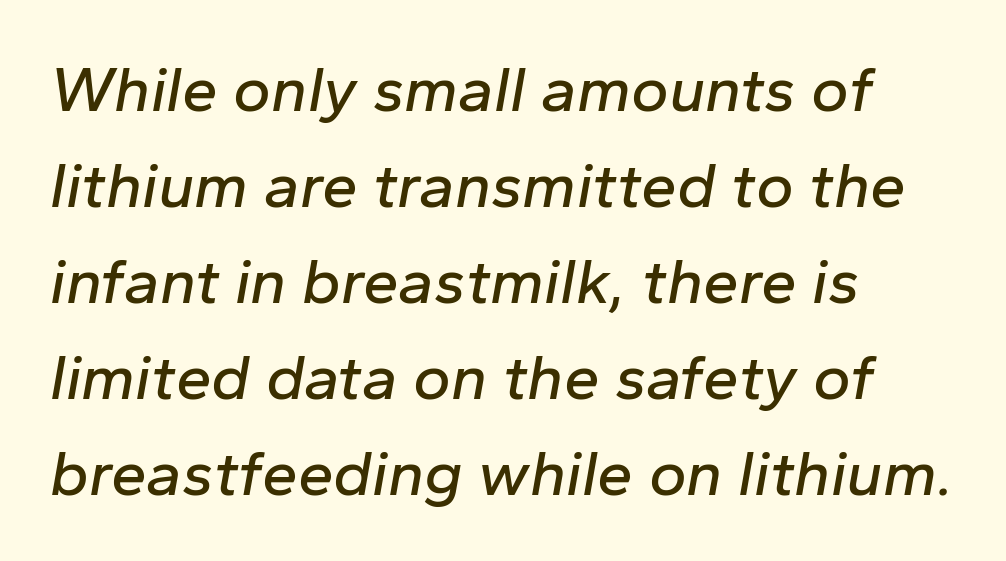
{"italic": "yes", "lean": "right", "slant_degrees": 10, "width": "normal", "stroke_contrast": "low", "x_height": "medium", "monospaced": "no", "underline": "no", "align": "left", "line_spacing": "normal", "line_spacing_ratio": 1.5, "letter_spacing": "normal", "letter_spacing_em": 0.0, "glyph_px": 64}
